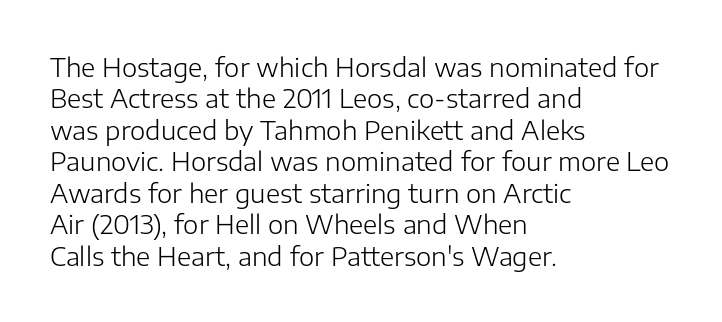
What stands out about the letter spacing? Nothing — it is the standard amount. The rendering anchors every line to the left-hand side. A light-to-regular cut is what we see here. Ordinary non-slanted type is in use.
